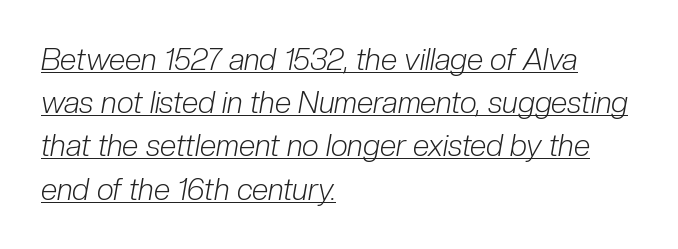
{"italic": "yes", "lean": "right", "slant_degrees": 10, "bold": "no", "weight": "light", "width": "condensed", "stroke_contrast": "low", "x_height": "medium", "monospaced": "no", "underline": "yes", "align": "left", "line_spacing": "normal", "line_spacing_ratio": 1.44, "letter_spacing": "normal", "letter_spacing_em": 0.0, "glyph_px": 30}
